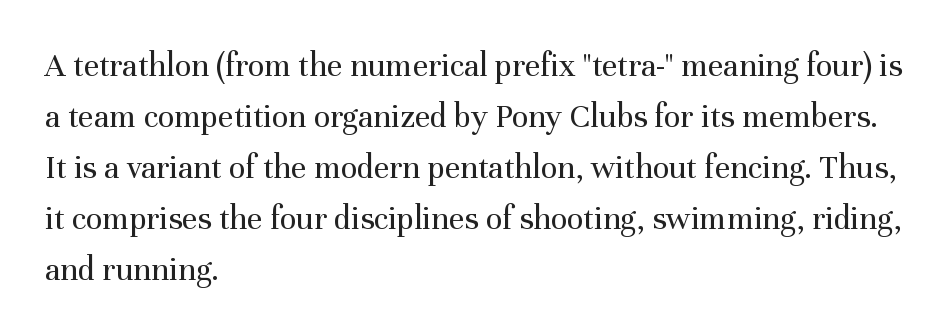
{"serif": "yes", "italic": "no", "bold": "no", "weight": "regular", "width": "normal", "stroke_contrast": "medium", "x_height": "medium", "monospaced": "no", "underline": "no", "align": "left", "line_spacing": "normal", "line_spacing_ratio": 1.5, "letter_spacing": "normal", "letter_spacing_em": 0.0, "glyph_px": 34}
